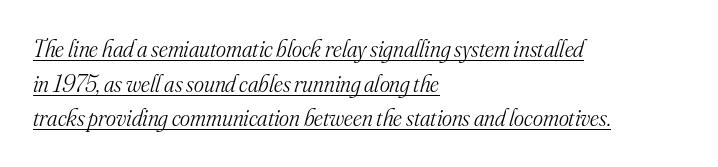
Q: Is the text bold? A: No.
Q: Is the text italic (slanted)? A: Yes, it leans right by about 16 degrees.
Q: Is the text underlined? A: Yes.
Q: How is the paragraph aligned? A: Left-aligned.
Q: Is the spacing between letters normal or unusually wide? A: Normal.
Q: Is the spacing between lines tight, normal or loose? A: Normal.
